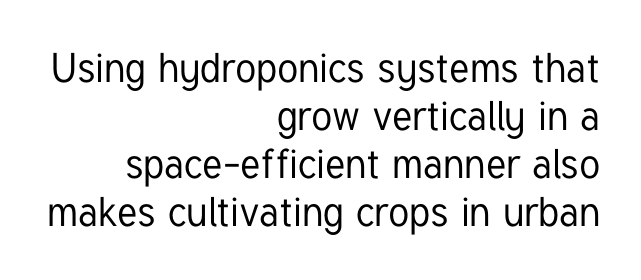
{"serif": "no", "italic": "no", "width": "condensed", "stroke_contrast": "low", "x_height": "medium", "monospaced": "no", "underline": "no", "align": "right", "line_spacing_ratio": 1.17, "letter_spacing": "normal", "letter_spacing_em": 0.0, "glyph_px": 41}
